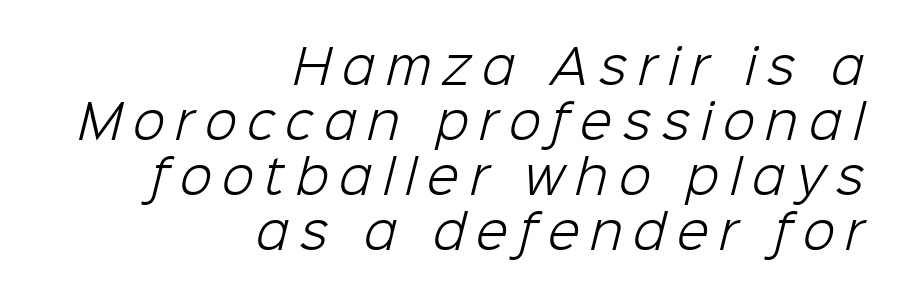
The image shows 47 px light sans-serif type; set right-aligned, line spacing 1.17x, unusually wide letter spacing (+0.23 em), not underlined; low stroke contrast and a medium x-height.
